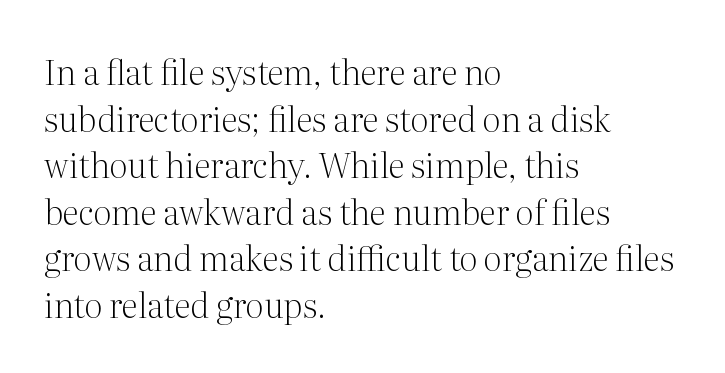
The image shows 34 px light serif type, upright; set left-aligned, normal line spacing (1.37x), normal letter spacing, not underlined; medium stroke contrast and a medium x-height.
